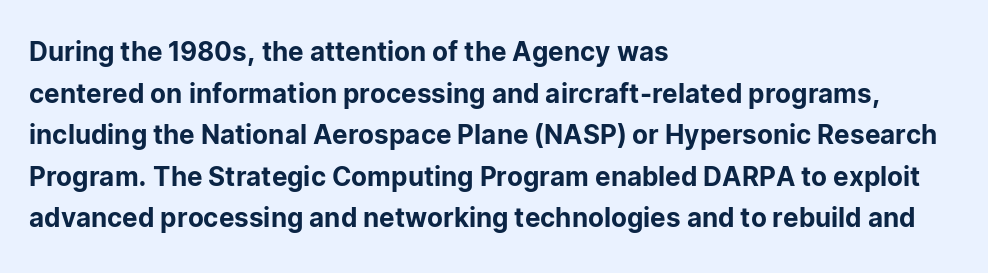
The glyphs are unaccompanied by any horizontal stroke below them. Nope, not italic — everything's standing straight. This sample keeps an unexceptional amount of space between lines. The lines are quadded left. Characters follow at the spacing the type designer built in.
